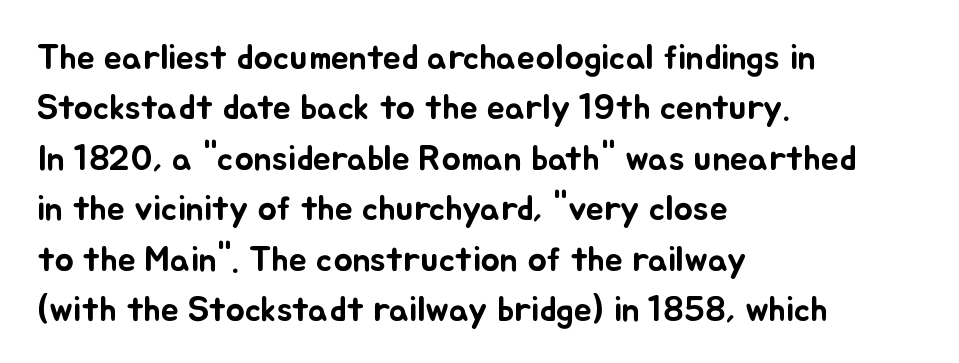
Q: Is the text italic (slanted)? A: No, it is upright.
Q: Is the text underlined? A: No.
Q: How is the paragraph aligned? A: Left-aligned.
Q: Is the spacing between letters normal or unusually wide? A: Normal.
Q: Is the spacing between lines tight, normal or loose? A: Normal.
Q: Width (condensed, normal, or wide)? A: Normal.
Q: Stroke contrast? A: Low.
Q: x-height? A: Small.
Q: Monospaced? A: No.
